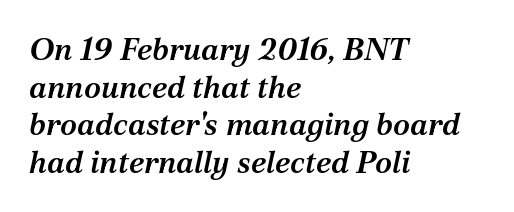
{"serif": "yes", "italic": "yes", "lean": "right", "slant_degrees": 12, "bold": "semi", "weight": "semibold", "width": "normal", "stroke_contrast": "medium", "x_height": "medium", "monospaced": "no", "underline": "no", "align": "left", "line_spacing_ratio": 1.21, "letter_spacing": "normal", "letter_spacing_em": 0.0, "glyph_px": 31}
